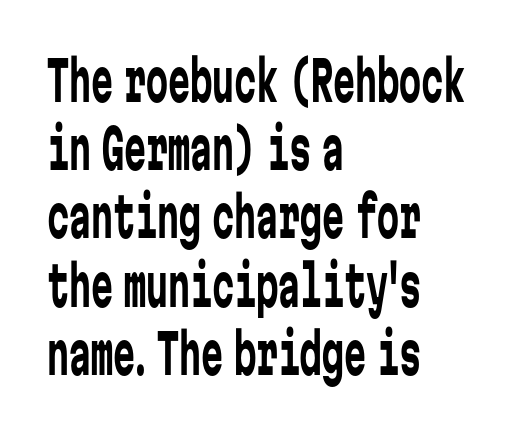
Q: Is the text bold? A: No.
Q: Is the text italic (slanted)? A: No, it is upright.
Q: Is the typeface a serif or a sans-serif typeface? A: Sans-serif.
Q: Is the text underlined? A: No.
Q: How is the paragraph aligned? A: Left-aligned.
Q: Is the spacing between letters normal or unusually wide? A: Normal.
Q: Width (condensed, normal, or wide)? A: Condensed.
Q: Stroke contrast? A: Low.
Q: x-height? A: Medium.
Q: Monospaced? A: Yes.
